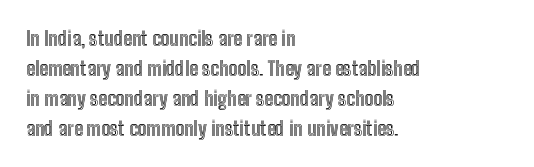
The passage shown has conventional tracking throughout. Is there much room between lines? A standard amount, neither cramped nor airy. This is the regular roman posture of the typeface. Plain, unruled lines of type. Typeset ragged right — the left edge is the straight one.
